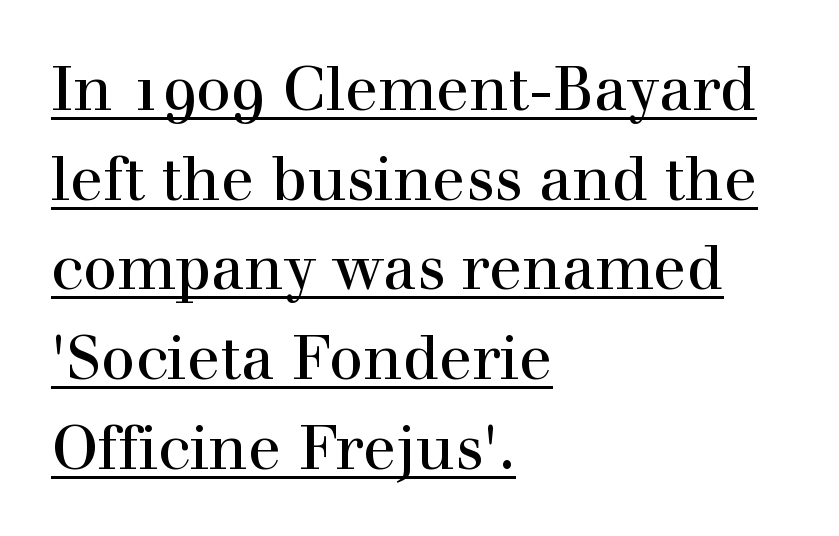
{"serif": "yes", "italic": "no", "width": "normal", "x_height": "medium", "monospaced": "no", "underline": "yes", "align": "left", "line_spacing": "normal", "line_spacing_ratio": 1.47, "letter_spacing": "normal", "letter_spacing_em": 0.0, "glyph_px": 61}
